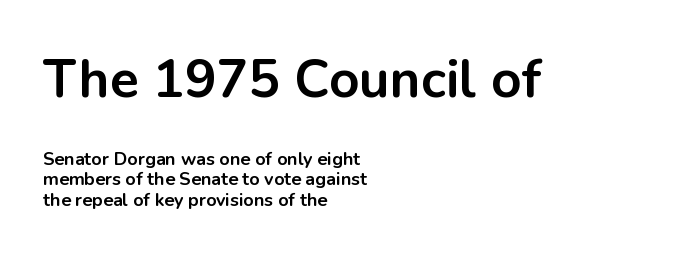
{"serif": "no", "italic": "no", "bold": "yes", "weight": "bold", "width": "normal", "stroke_contrast": "low", "x_height": "medium", "monospaced": "no", "underline": "no", "align": "left", "line_spacing": "tight", "line_spacing_ratio": 1.14, "letter_spacing": "normal", "letter_spacing_em": 0.0, "larger_block": "first", "size_ratio": 2.94, "glyph_px": 53}
